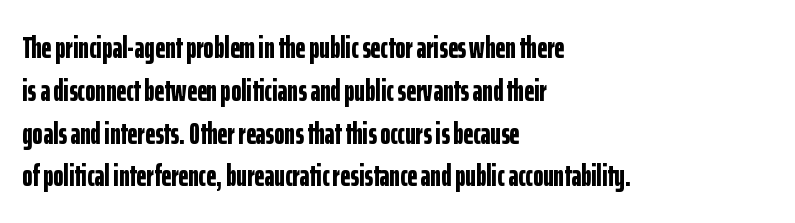
{"serif": "no", "italic": "no", "bold": "yes", "weight": "bold", "width": "condensed", "stroke_contrast": "low", "x_height": "medium", "monospaced": "no", "underline": "no", "align": "left", "line_spacing": "normal", "line_spacing_ratio": 1.38, "letter_spacing": "normal", "letter_spacing_em": 0.0, "glyph_px": 31}
